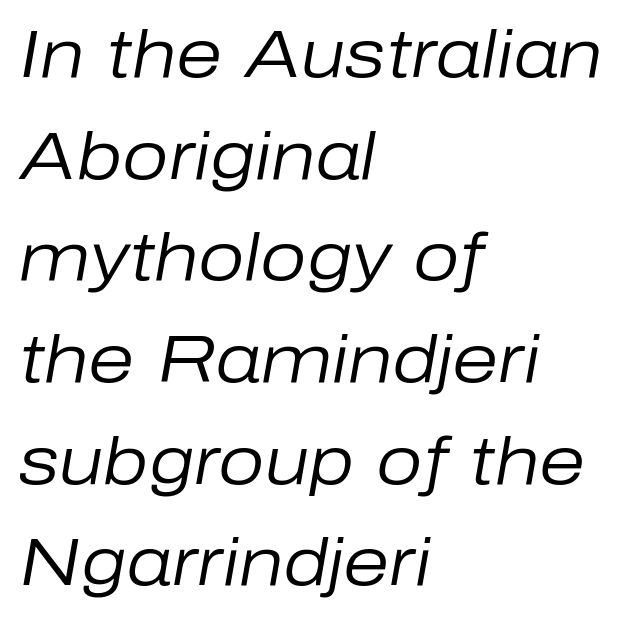
{"italic": "yes", "lean": "right", "slant_degrees": 10, "bold": "no", "weight": "regular", "width": "normal", "stroke_contrast": "low", "x_height": "medium", "monospaced": "no", "underline": "no", "align": "left", "line_spacing": "normal", "line_spacing_ratio": 1.54, "letter_spacing": "normal", "letter_spacing_em": 0.0, "glyph_px": 66}
